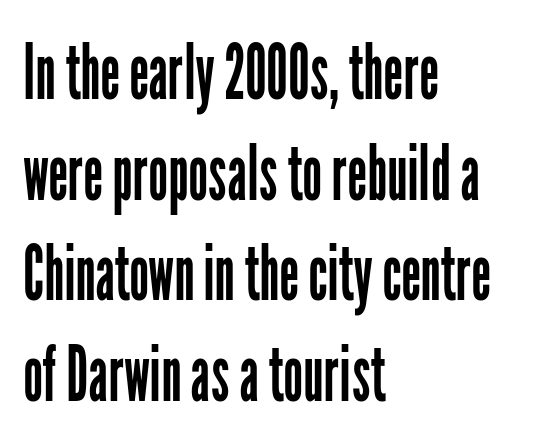
The image shows 78 px regular-weight, condensed sans-serif type, upright; set left-aligned, normal line spacing (1.29x), normal letter spacing, not underlined; low stroke contrast and a medium x-height.
